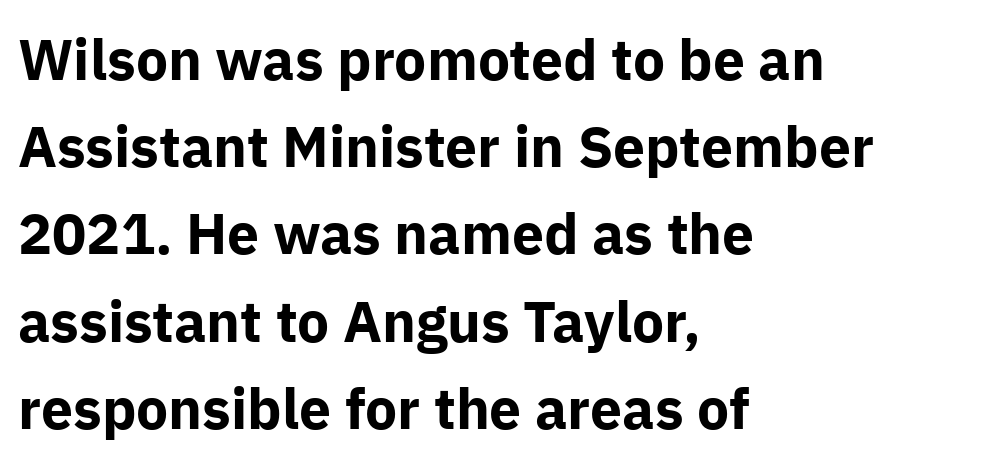
The image shows 57 px bold sans-serif type, upright; set left-aligned, normal line spacing (1.53x), normal letter spacing, not underlined; low stroke contrast and a medium x-height.
